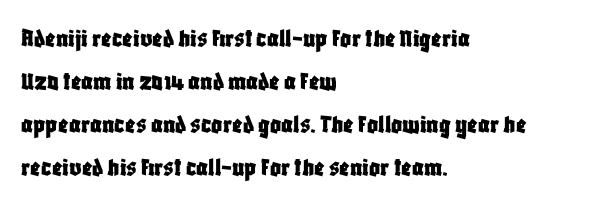
{"italic": "no", "underline": "no", "align": "left", "line_spacing": "normal", "line_spacing_ratio": 1.59, "letter_spacing": "normal", "letter_spacing_em": 0.0, "glyph_px": 27}
